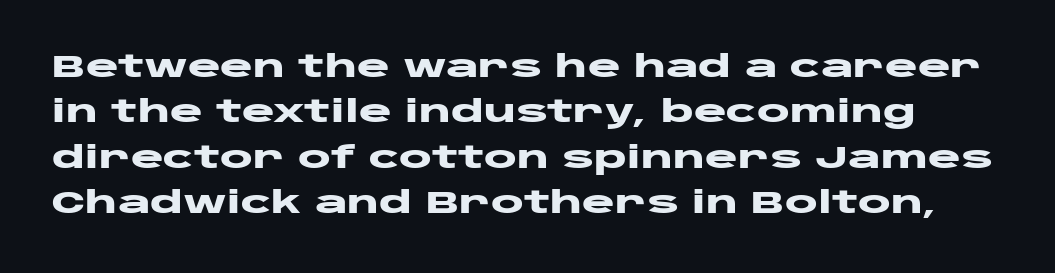
The image shows 31 px heavy, wide sans-serif type, upright; set normal line spacing (1.46x), normal letter spacing, not underlined; low stroke contrast and a large x-height.
